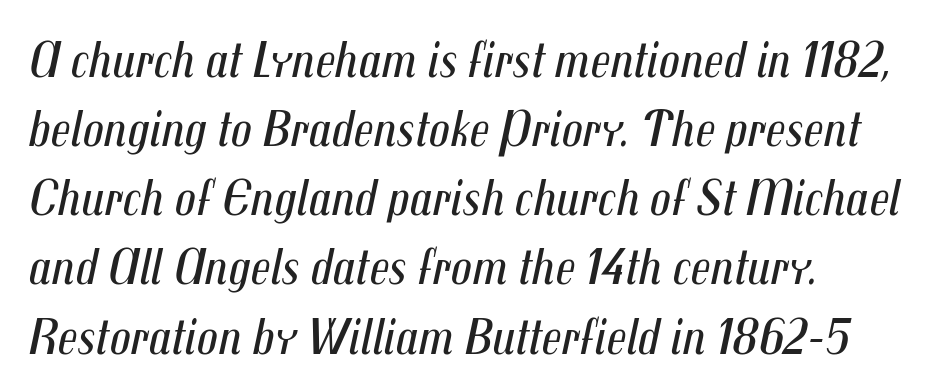
{"italic": "yes", "lean": "right", "slant_degrees": 12, "bold": "no", "weight": "regular", "width": "condensed", "stroke_contrast": "medium", "x_height": "medium", "monospaced": "no", "underline": "no", "align": "left", "line_spacing": "normal", "line_spacing_ratio": 1.33, "letter_spacing": "normal", "letter_spacing_em": 0.0, "glyph_px": 52}
